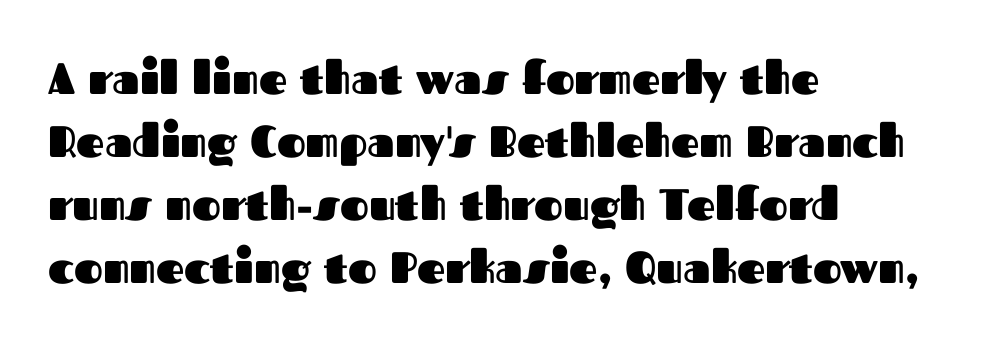
Think of a printed novel: that variable character pitch is what you see here. Horizontal alignment here is leftward, the default for most running prose. These lines carry a lot of weight — the face is fully bold. Stroke terminals: plain, sans-serif. The passage shown is not underscored anywhere.
